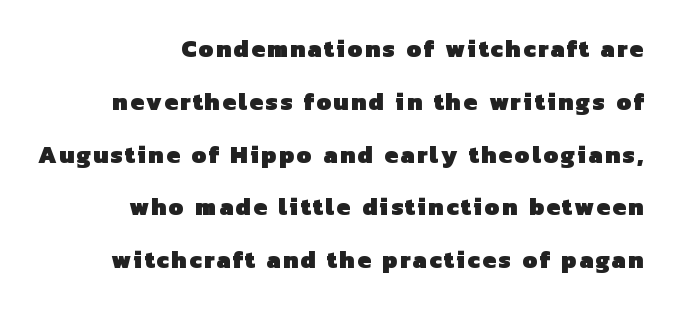
Q: Is the text bold? A: Yes.
Q: Is the text underlined? A: No.
Q: How is the paragraph aligned? A: Right-aligned.
Q: Is the spacing between lines tight, normal or loose? A: Loose.
